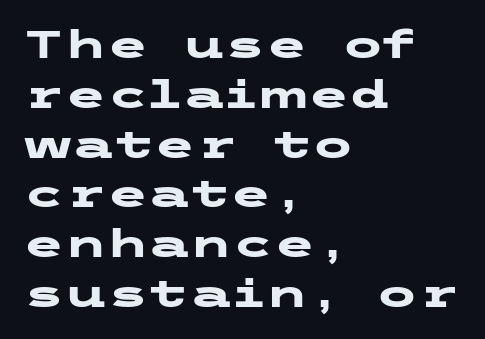
Q: Is the text bold? A: Yes.
Q: Is the text italic (slanted)? A: No, it is upright.
Q: Is the typeface a serif or a sans-serif typeface? A: Sans-serif.
Q: Is the text underlined? A: No.
Q: How is the paragraph aligned? A: Left-aligned.
Q: Is the spacing between letters normal or unusually wide? A: Normal.
Q: Is the spacing between lines tight, normal or loose? A: Normal.
Q: Width (condensed, normal, or wide)? A: Wide.
Q: Stroke contrast? A: Low.
Q: x-height? A: Medium.
